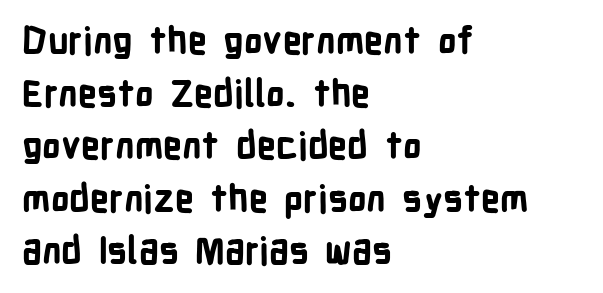
The gaps between neighbouring characters are ordinary and unremarkable. The rendering uses a moderate line-height, typical for paragraphs. Students, this is bold: see how much ink each stroke carries. This sample has the flowing, uneven cadence of proportional lettering. Just letters on the line, the space beneath them empty. These lines were composed using upright roman letters.
